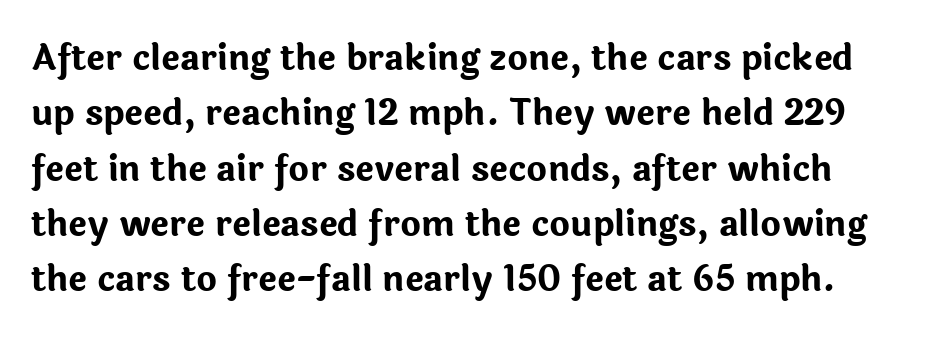
The image shows 35 px bold sans-serif type, upright; set normal line spacing (1.58x), normal letter spacing, not underlined; low stroke contrast and a medium x-height.
